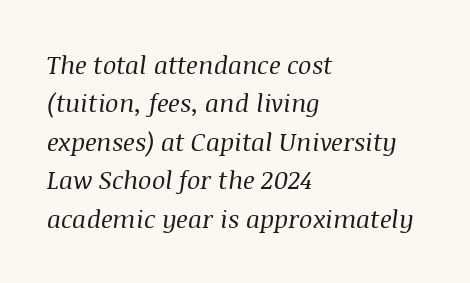
The image shows 25 px text type, italic (leaning right); set left-aligned, normal line spacing (1.54x), normal letter spacing, not underlined.
